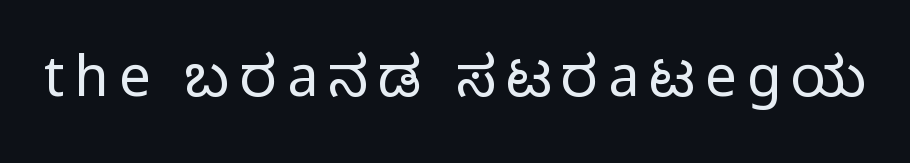
The image shows 56 px condensed sans-serif type, upright; set not underlined; medium stroke contrast.
